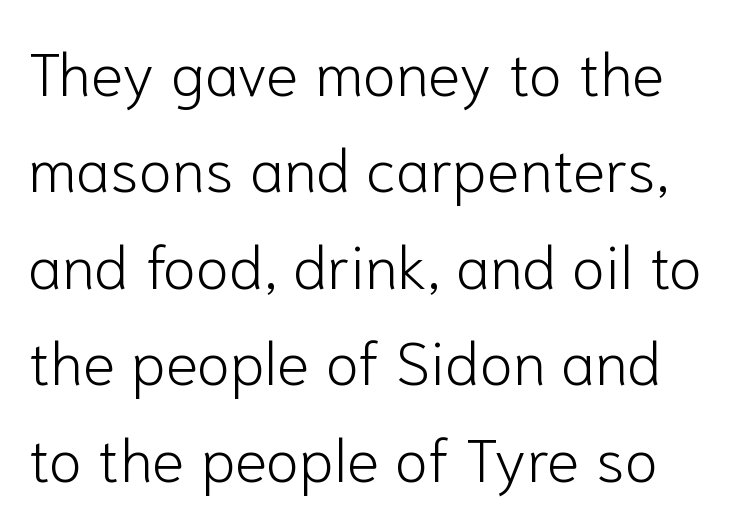
{"serif": "no", "italic": "no", "bold": "no", "weight": "light", "width": "normal", "stroke_contrast": "low", "x_height": "medium", "monospaced": "no", "underline": "no", "line_spacing": "normal", "line_spacing_ratio": 1.58, "letter_spacing": "normal", "letter_spacing_em": 0.0, "glyph_px": 61}
